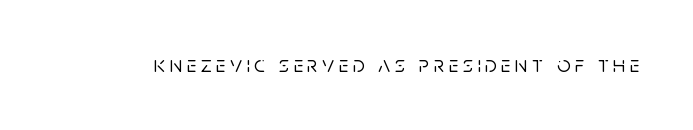
The image shows 23 px text type, upright; set unusually wide letter spacing (+0.2 em), not underlined.
